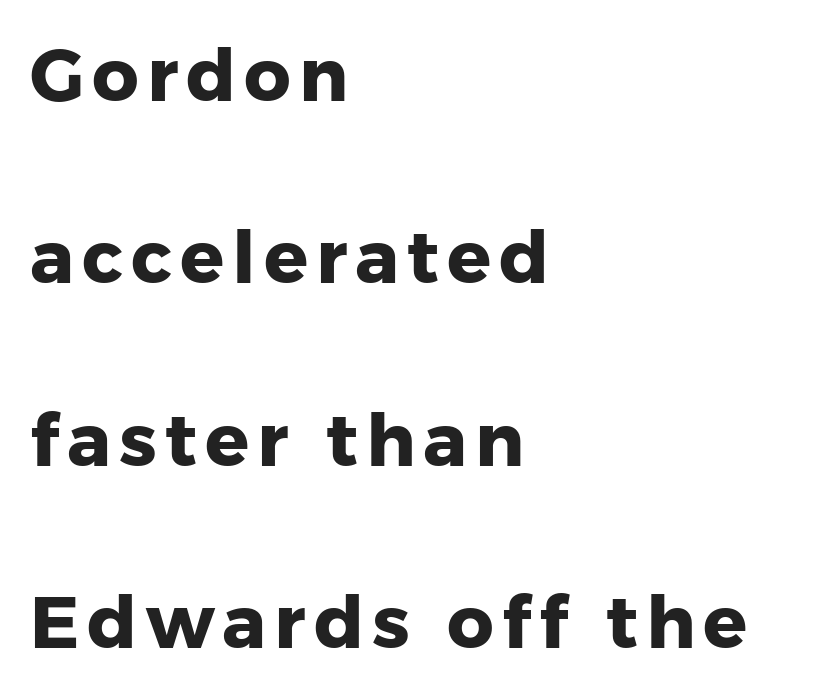
Q: Is the text bold? A: Yes.
Q: Is the text italic (slanted)? A: No, it is upright.
Q: Is the typeface a serif or a sans-serif typeface? A: Sans-serif.
Q: Is the text underlined? A: No.
Q: How is the paragraph aligned? A: Left-aligned.
Q: Is the spacing between lines tight, normal or loose? A: Loose.
Q: Width (condensed, normal, or wide)? A: Normal.
Q: Stroke contrast? A: Low.
Q: x-height? A: Medium.
Q: Monospaced? A: No.
